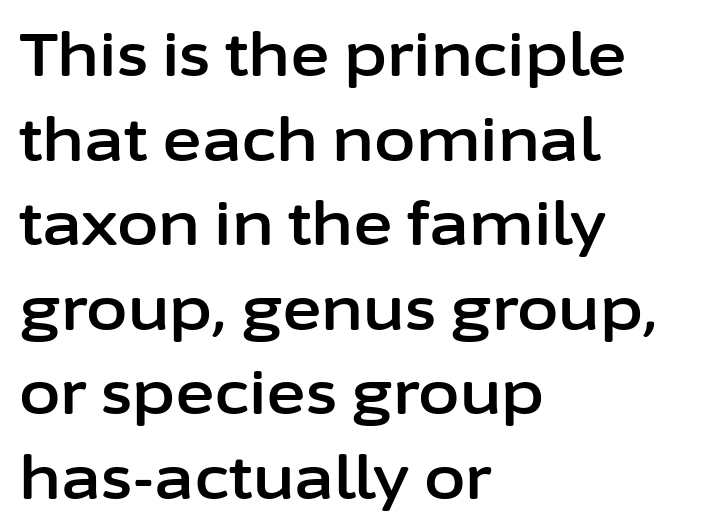
The image shows 60 px sans-serif type, upright; set left-aligned, normal line spacing (1.41x), normal letter spacing, not underlined; low stroke contrast and a medium x-height.
